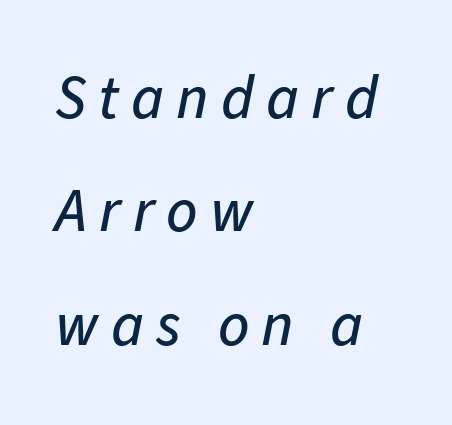
The image shows 61 px text type, italic (leaning right); set left-aligned, line spacing 1.86x, unusually wide letter spacing (+0.2 em), not underlined; low stroke contrast and a medium x-height.
